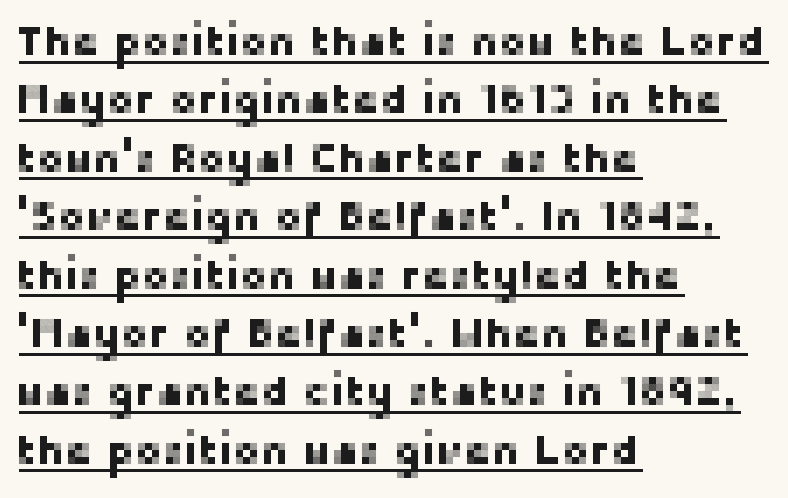
You could not count columns in this text — the font is proportionally spaced. The letters stand straight up with perfectly vertical stems. Each line of the rendering has a horizontal stroke beneath the glyphs. The leading is moderate, giving the passage an even texture. Line beginnings align vertically; line endings do not. This sample uses a sans-serif face.
